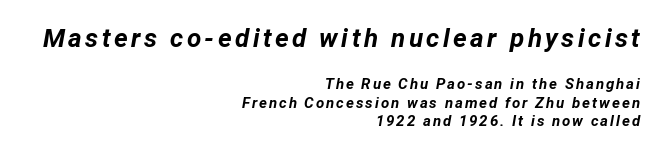
The image shows 26 px bold type, italic (leaning right); set right-aligned, line spacing 1.24x, not underlined; the first (top) block is 1.73x larger.
